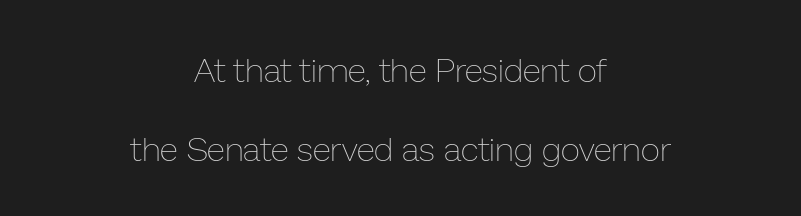
{"italic": "no", "bold": "no", "weight": "thin", "width": "normal", "stroke_contrast": "low", "x_height": "medium", "monospaced": "no", "underline": "no", "align": "center", "line_spacing": "loose", "line_spacing_ratio": 2.31, "letter_spacing": "normal", "letter_spacing_em": 0.0, "glyph_px": 34}
